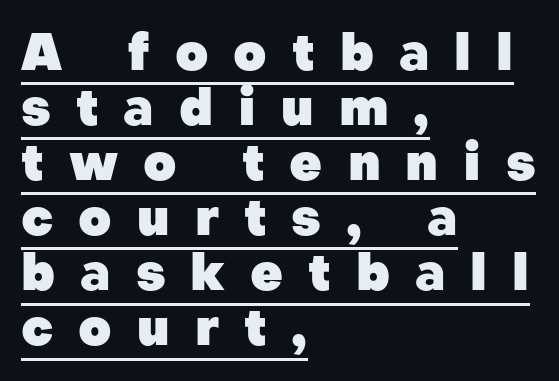
{"serif": "no", "italic": "no", "bold": "yes", "weight": "heavy", "width": "normal", "stroke_contrast": "low", "x_height": "medium", "monospaced": "no", "underline": "yes", "align": "left", "line_spacing": "tight", "line_spacing_ratio": 1.08, "letter_spacing": "wide", "letter_spacing_em": 0.49, "glyph_px": 51}
